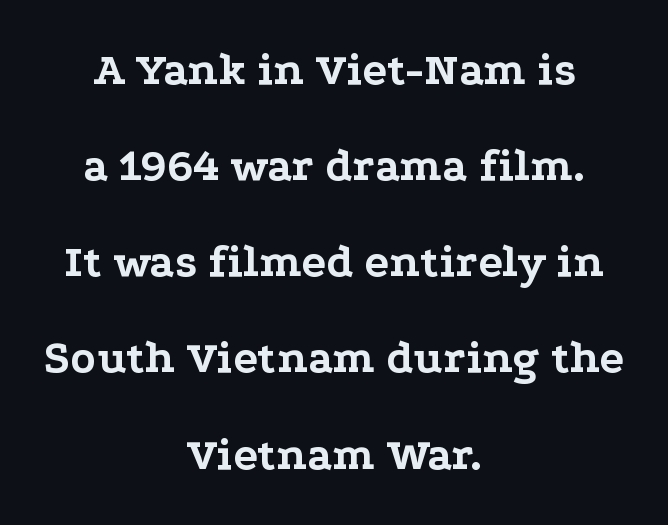
Q: Is the text bold? A: Yes.
Q: Is the text italic (slanted)? A: No, it is upright.
Q: Is the typeface a serif or a sans-serif typeface? A: Serif.
Q: Is the text underlined? A: No.
Q: How is the paragraph aligned? A: Centered.
Q: Is the spacing between letters normal or unusually wide? A: Normal.
Q: Is the spacing between lines tight, normal or loose? A: Loose.
Q: Width (condensed, normal, or wide)? A: Wide.
Q: Stroke contrast? A: Low.
Q: x-height? A: Medium.
Q: Monospaced? A: No.
